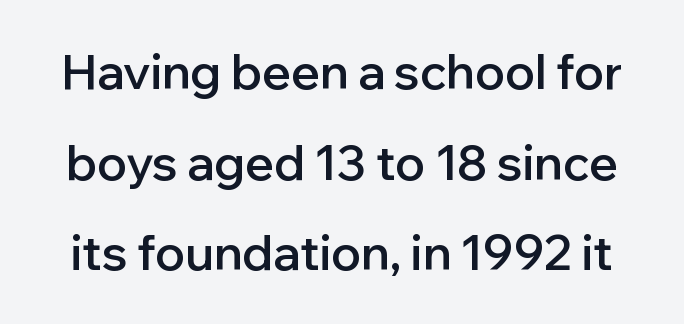
{"serif": "no", "italic": "no", "bold": "semi", "weight": "semibold", "width": "normal", "stroke_contrast": "low", "x_height": "medium", "monospaced": "no", "underline": "no", "line_spacing_ratio": 1.89, "letter_spacing": "normal", "letter_spacing_em": 0.0, "glyph_px": 48}
